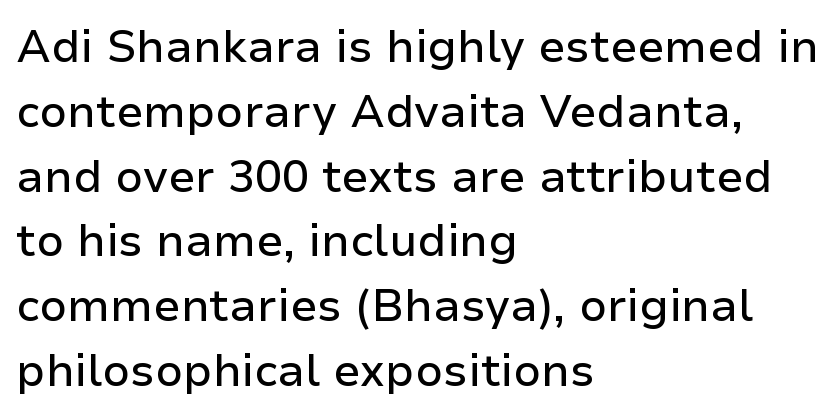
Q: Is the text italic (slanted)? A: No, it is upright.
Q: Is the typeface a serif or a sans-serif typeface? A: Sans-serif.
Q: Is the text underlined? A: No.
Q: How is the paragraph aligned? A: Left-aligned.
Q: Is the spacing between letters normal or unusually wide? A: Normal.
Q: Is the spacing between lines tight, normal or loose? A: Normal.
Q: Width (condensed, normal, or wide)? A: Normal.
Q: Stroke contrast? A: Low.
Q: x-height? A: Medium.
Q: Monospaced? A: No.
